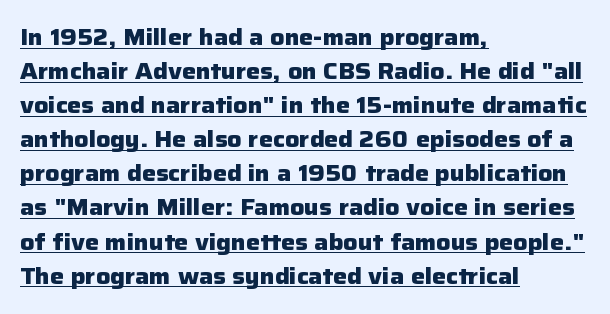
Leading matches the norm, producing a regular column. Each line of the rendering has a horizontal stroke beneath the glyphs. The tracking reads as untouched default to a designer's eye. A full-strength bold gives these letters their thick strokes. These lines were composed using upright roman letters. The paragraph has a hard left edge and a soft right edge.
